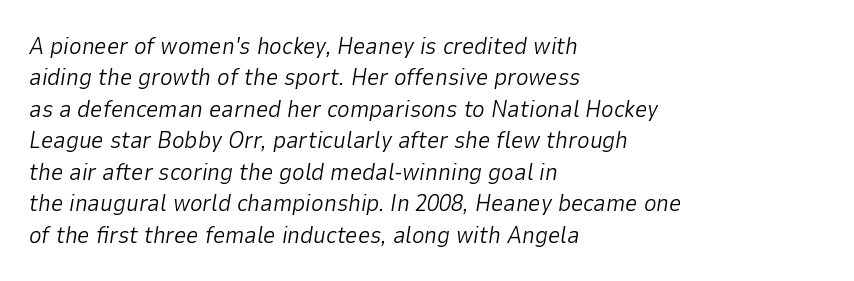
Evenly set lines give the paragraph a standard silhouette. You could call the tracking neutral — neither tight nor loose. A clean baseline with only descenders dipping below it. Weight class: somewhere from thin through regular.
